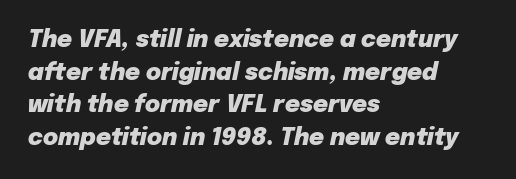
Q: Is the text bold? A: Yes.
Q: Is the text italic (slanted)? A: Yes, it leans right by about 12 degrees.
Q: Is the text underlined? A: No.
Q: How is the paragraph aligned? A: Left-aligned.
Q: Is the spacing between letters normal or unusually wide? A: Normal.
Q: Is the spacing between lines tight, normal or loose? A: Normal.
